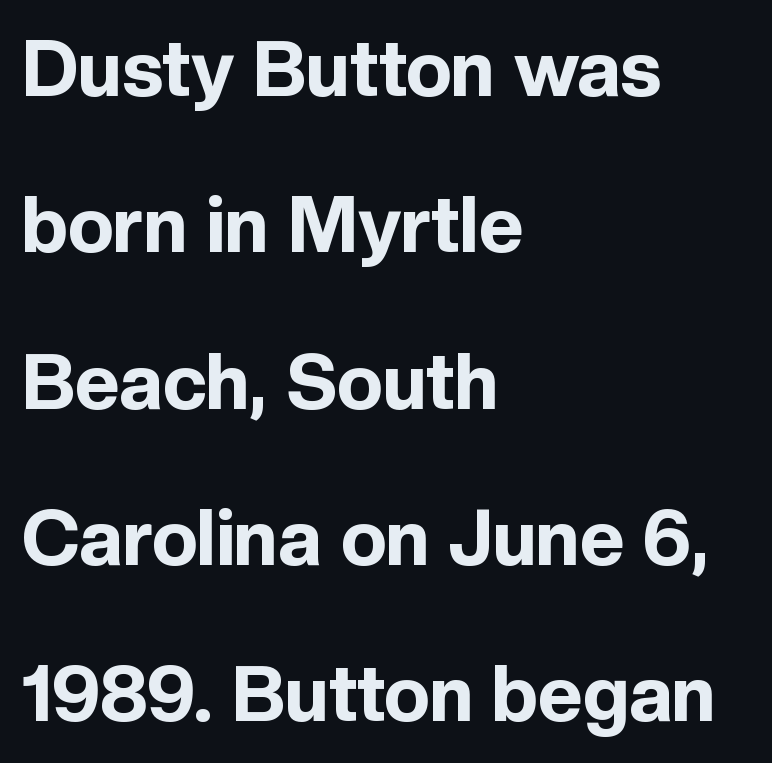
The image shows 77 px bold sans-serif type, upright; set left-aligned, loose line spacing (2.03x), normal letter spacing, not underlined; a medium x-height.
